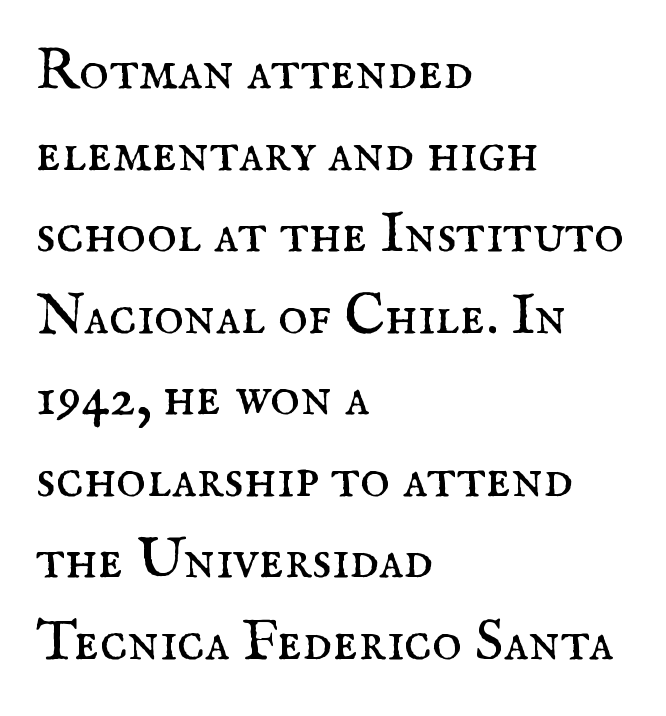
The letterforms sit at book weight or below. Words float on clear page, feet unadorned. Interline gaps are of average width in this sample. Vertical strokes here are truly vertical. Students, note that the glyphs here touch the page at normal intervals.
